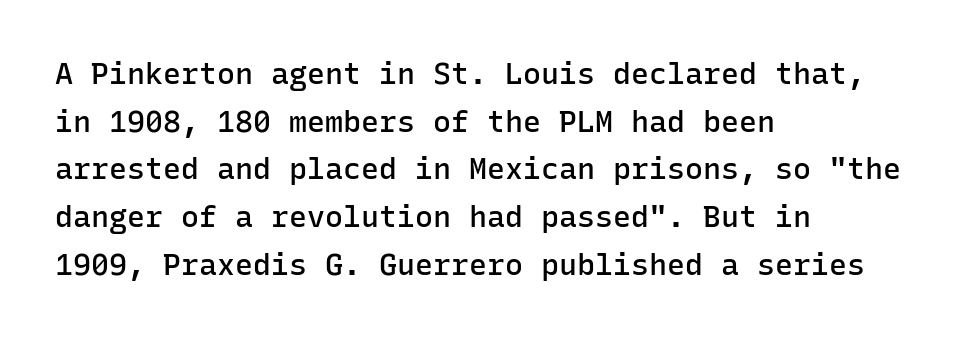
The image shows 30 px semibold sans-serif type, upright, monospaced; set left-aligned, normal line spacing (1.59x), normal letter spacing, not underlined; low stroke contrast and a medium x-height.
